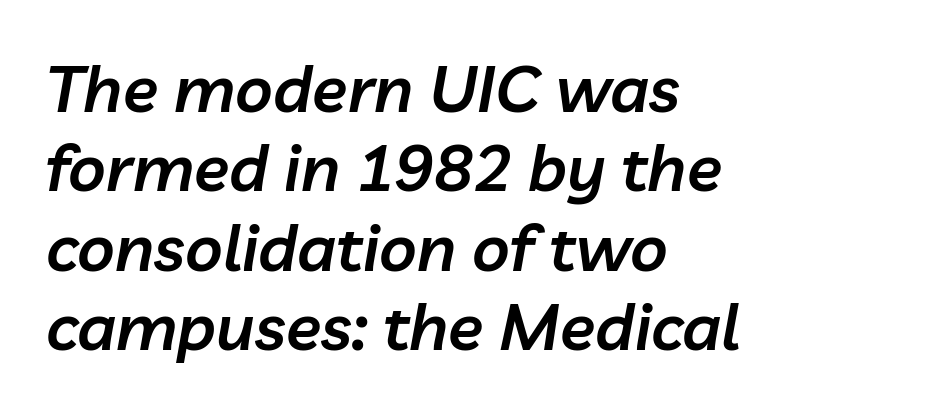
{"italic": "yes", "lean": "right", "slant_degrees": 10, "bold": "semi", "weight": "semibold", "width": "normal", "stroke_contrast": "low", "x_height": "medium", "monospaced": "no", "underline": "no", "align": "left", "line_spacing_ratio": 1.22, "letter_spacing": "normal", "letter_spacing_em": 0.0, "glyph_px": 65}
